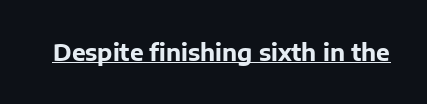
{"italic": "no", "bold": "yes", "underline": "yes", "letter_spacing": "normal", "letter_spacing_em": 0.0, "glyph_px": 23}
